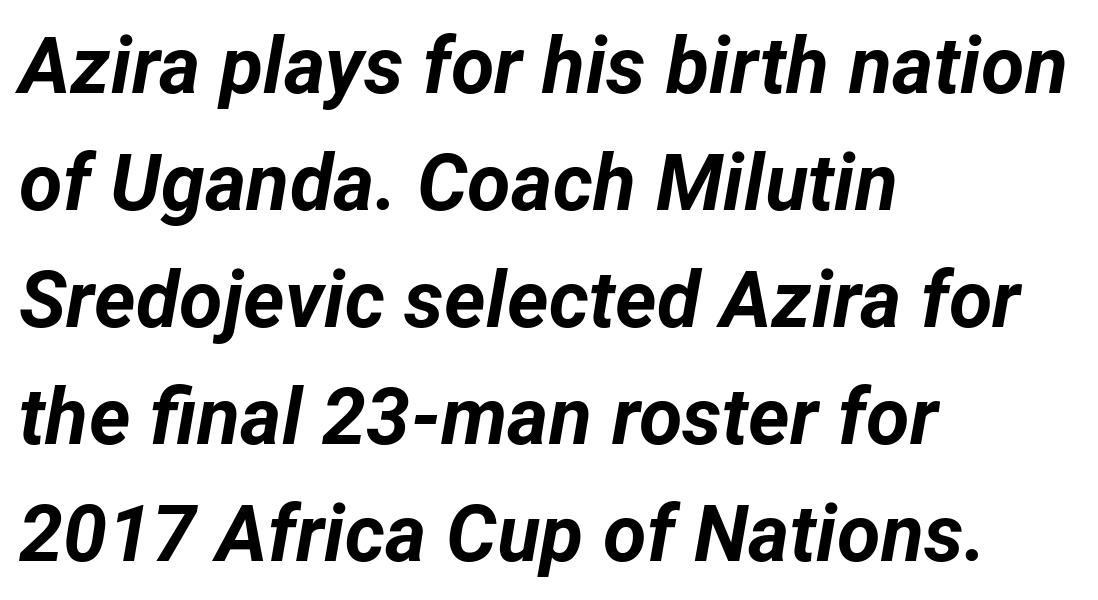
All the whitespace from short lines collects on the right. Nobody drew a line under any word here. Compared with typical paragraphs, the rows here are spaced about the same. A typesetter would call this proportional, since set widths differ per character. The font's italic variant was chosen for this text.
